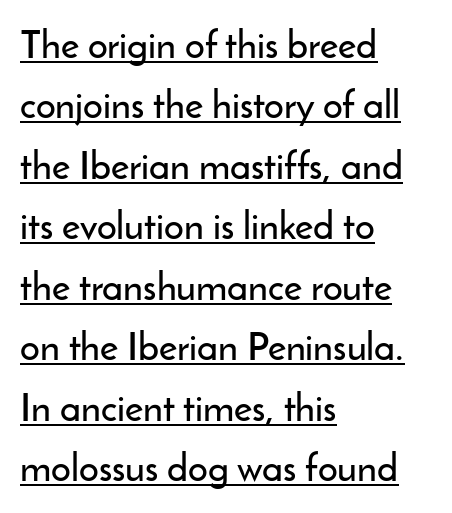
{"serif": "no", "italic": "no", "width": "normal", "stroke_contrast": "low", "x_height": "small", "monospaced": "no", "underline": "yes", "align": "left", "line_spacing": "normal", "line_spacing_ratio": 1.55, "letter_spacing": "normal", "letter_spacing_em": 0.0, "glyph_px": 39}
